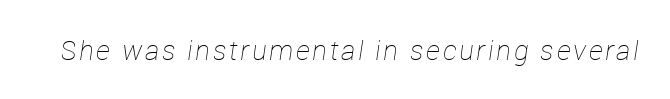
The image shows 27 px text type, italic (leaning right); set not underlined.
